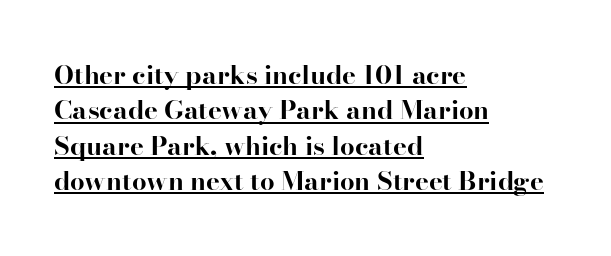
The image shows 26 px bold type, upright; set left-aligned, normal line spacing (1.36x), normal letter spacing, underlined.
